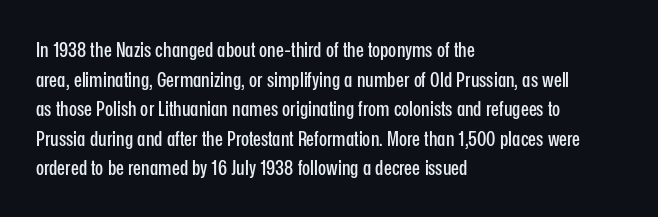
Caption: standard tracking, unaltered. Only glyphs here, with clear space below each row. The line-height multiplier appears to be the usual default. The typography opts for an upright posture over an oblique one. A student would call this left alignment; a typographer would say flush left, rag right.
